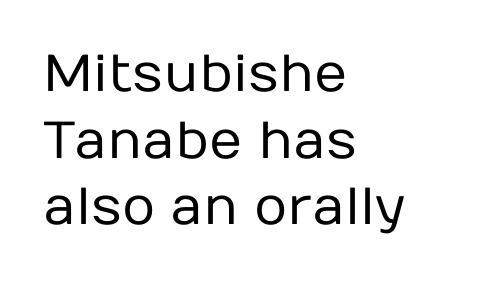
{"serif": "no", "italic": "no", "bold": "no", "weight": "regular", "width": "normal", "stroke_contrast": "low", "x_height": "medium", "monospaced": "no", "underline": "no", "align": "left", "line_spacing": "normal", "line_spacing_ratio": 1.28, "letter_spacing": "normal", "letter_spacing_em": 0.0, "glyph_px": 52}
